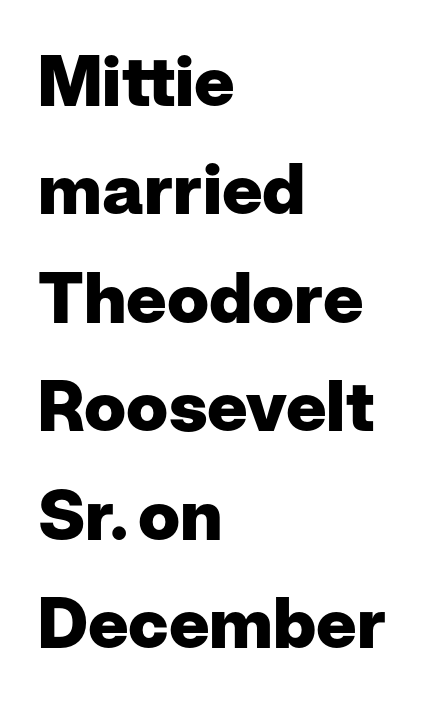
Q: Is the text bold? A: Yes.
Q: Is the text italic (slanted)? A: No, it is upright.
Q: Is the typeface a serif or a sans-serif typeface? A: Sans-serif.
Q: Is the text underlined? A: No.
Q: How is the paragraph aligned? A: Left-aligned.
Q: Is the spacing between letters normal or unusually wide? A: Normal.
Q: Is the spacing between lines tight, normal or loose? A: Normal.
Q: Width (condensed, normal, or wide)? A: Normal.
Q: Stroke contrast? A: Low.
Q: x-height? A: Medium.
Q: Monospaced? A: No.
